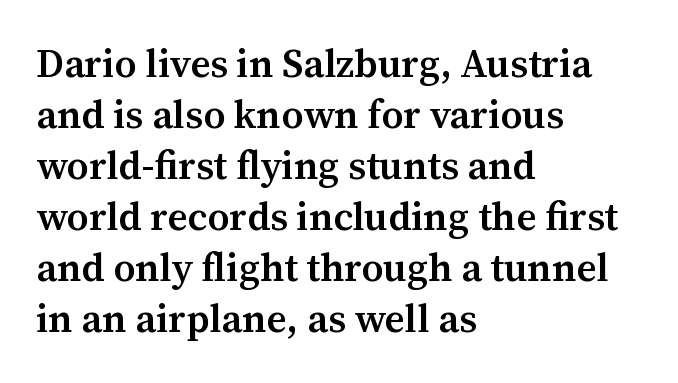
The image shows 39 px semibold serif type, upright; set left-aligned, normal line spacing (1.31x), normal letter spacing, not underlined; medium stroke contrast and a medium x-height.
